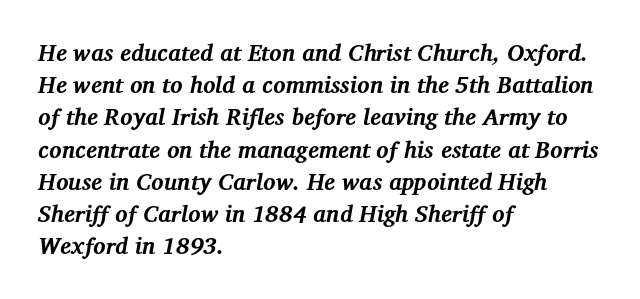
{"italic": "yes", "lean": "right", "slant_degrees": 12, "bold": "yes", "underline": "no", "align": "left", "line_spacing": "normal", "line_spacing_ratio": 1.4, "letter_spacing": "normal", "letter_spacing_em": 0.0, "glyph_px": 23}
